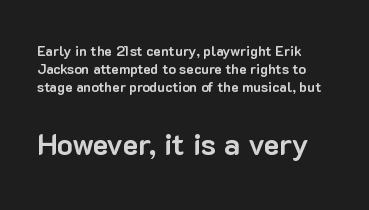
Q: Is the text bold? A: Yes.
Q: Is the text italic (slanted)? A: No, it is upright.
Q: Is the typeface a serif or a sans-serif typeface? A: Sans-serif.
Q: Is the text underlined? A: No.
Q: How is the paragraph aligned? A: Left-aligned.
Q: Is the spacing between letters normal or unusually wide? A: Normal.
Q: Is the spacing between lines tight, normal or loose? A: Normal.
Q: Which block of text is set in a larger size, the first (top) or the second (bottom)? A: The second (bottom) one.
Q: Width (condensed, normal, or wide)? A: Normal.
Q: Stroke contrast? A: Low.
Q: x-height? A: Medium.
Q: Monospaced? A: No.
